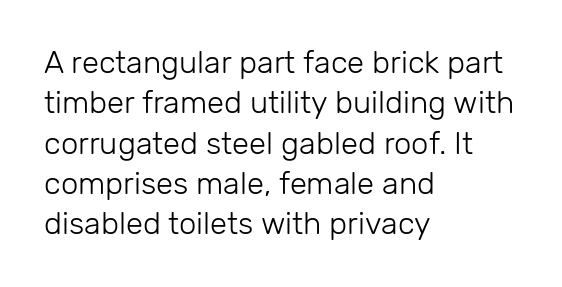
Here the designer chose a conventional face with non-uniform glyph widths. Notice how the stems are strictly vertical — no italics here. Heaviness? Minimal to ordinary, like unemphasized prose. Typeset ragged right — the left edge is the straight one. Note: no serifs on the glyphs.
